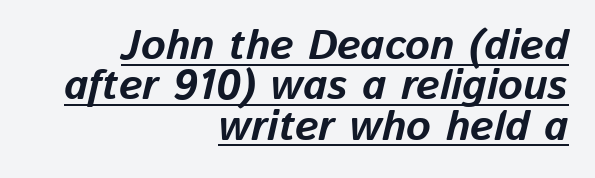
The image shows 42 px bold type, italic (leaning right); set right-aligned, tight line spacing (0.96x), normal letter spacing, underlined; low stroke contrast and a medium x-height.
